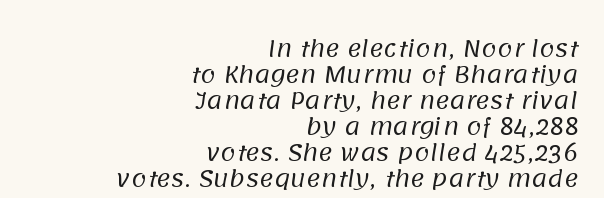
Q: Is the text bold? A: No.
Q: Is the text underlined? A: No.
Q: How is the paragraph aligned? A: Right-aligned.
Q: Is the spacing between letters normal or unusually wide? A: Normal.
